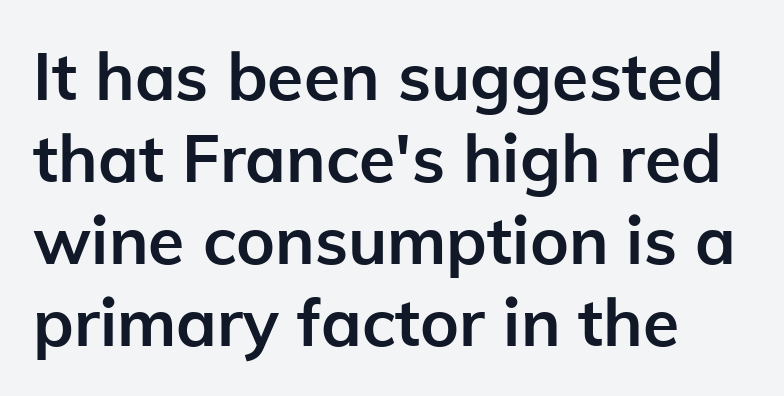
Students, this is bold: see how much ink each stroke carries. Font category for this specimen: sans-serif. These lines are rendered in a variable-pitch font. The tracking reads as untouched default to a designer's eye. Type without underlining. Characters remain perfectly vertical along every line.
